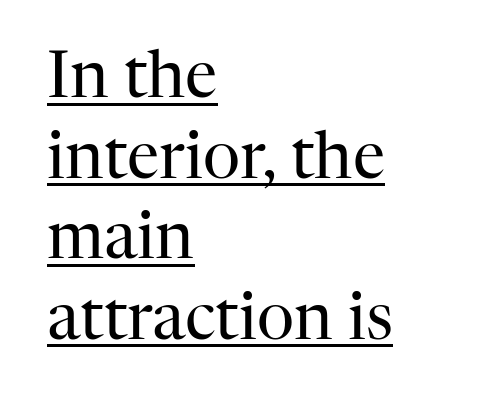
Does the lettering tilt? It doesn't — this is upright. A serif font was chosen for this passage. The letters sit at their default tracking, neither squeezed nor spread. These lines are rendered in a variable-pitch font. Notice how a bar underscores the lettering throughout.
